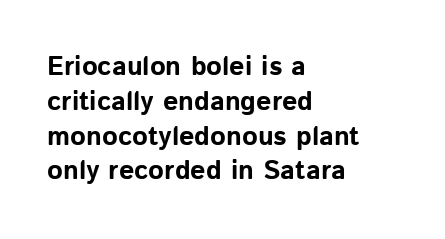
{"italic": "no", "bold": "yes", "underline": "no", "align": "left", "line_spacing": "normal", "line_spacing_ratio": 1.29, "letter_spacing": "normal", "letter_spacing_em": 0.0, "glyph_px": 27}
